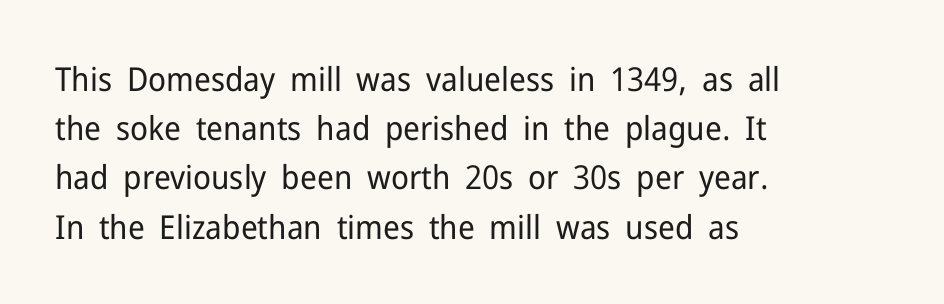
The weight tops out at a normal text grade. The rendering anchors every line to the left-hand side. Any mark beneath the type? The region is blank. Every character sits straight up, as roman type does.
